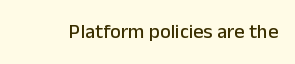
The image shows 20 px text type, upright; set normal letter spacing, not underlined.
